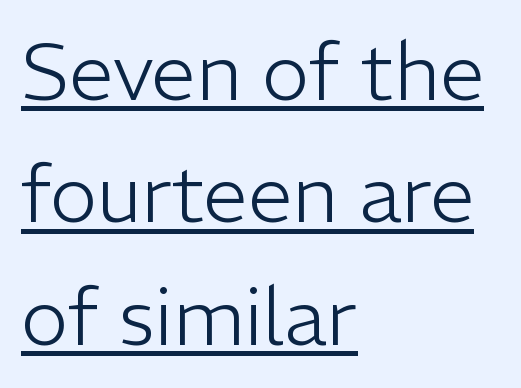
Q: Is the text bold? A: No.
Q: Is the text italic (slanted)? A: No, it is upright.
Q: Is the typeface a serif or a sans-serif typeface? A: Sans-serif.
Q: Is the text underlined? A: Yes.
Q: How is the paragraph aligned? A: Left-aligned.
Q: Is the spacing between letters normal or unusually wide? A: Normal.
Q: Is the spacing between lines tight, normal or loose? A: Normal.
Q: Width (condensed, normal, or wide)? A: Normal.
Q: Stroke contrast? A: Low.
Q: x-height? A: Medium.
Q: Monospaced? A: No.
